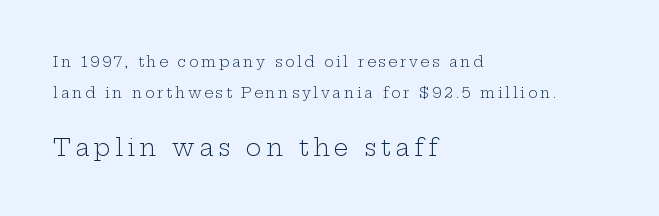
Q: Is the text bold? A: No.
Q: Is the text italic (slanted)? A: No, it is upright.
Q: Is the text underlined? A: No.
Q: How is the paragraph aligned? A: Left-aligned.
Q: Is the spacing between lines tight, normal or loose? A: Loose.
Q: Which block of text is set in a larger size, the first (top) or the second (bottom)? A: The second (bottom) one.
